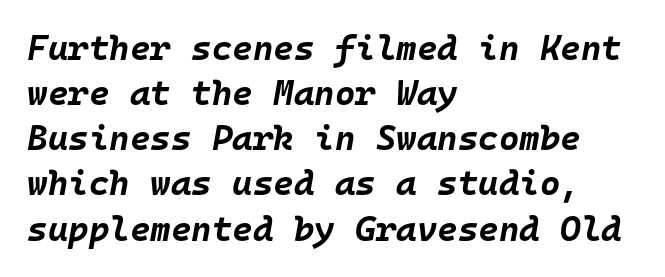
Q: Is the text bold? A: Yes.
Q: Is the text italic (slanted)? A: Yes, it leans right by about 10 degrees.
Q: Is the text underlined? A: No.
Q: How is the paragraph aligned? A: Left-aligned.
Q: Is the spacing between letters normal or unusually wide? A: Normal.
Q: Is the spacing between lines tight, normal or loose? A: Normal.
Q: Width (condensed, normal, or wide)? A: Normal.
Q: Stroke contrast? A: Low.
Q: x-height? A: Large.
Q: Monospaced? A: Yes.
